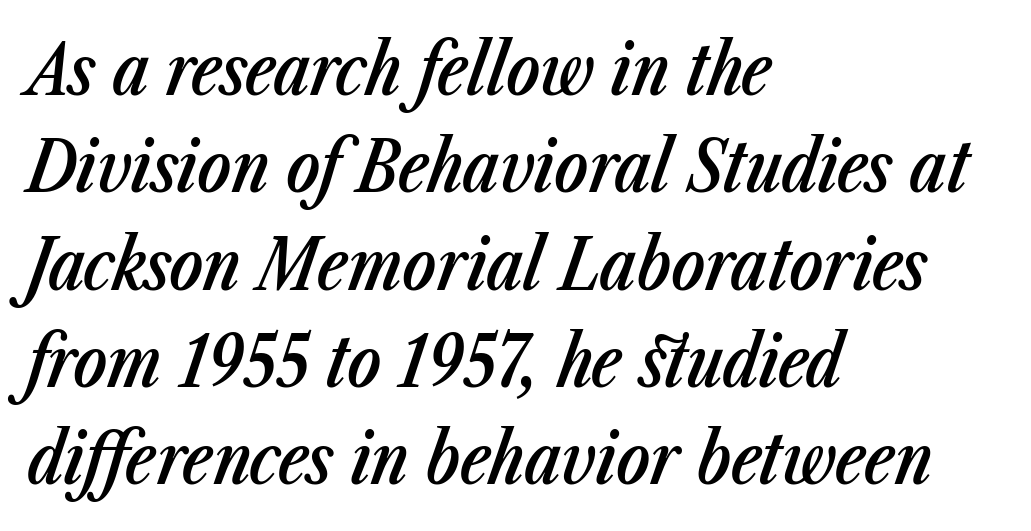
Anything drawn beneath the words? Only blank space. The space between consecutive lines is moderate. These lines were composed using italics. Does extra space separate the letters? No, they use regular spacing.
